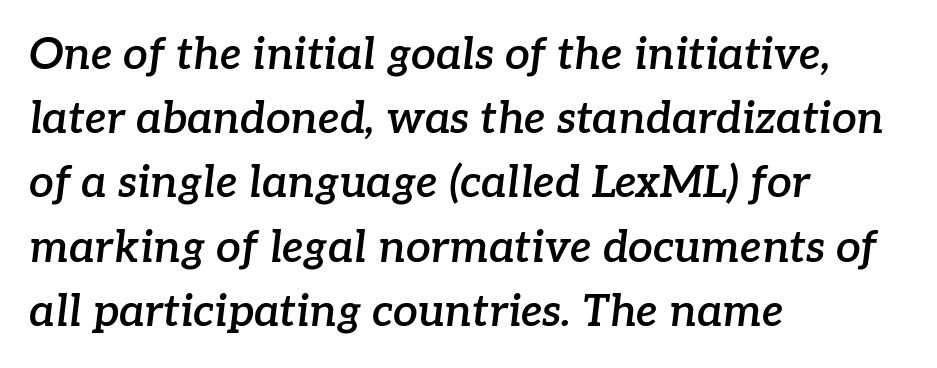
{"serif": "yes", "italic": "yes", "lean": "right", "slant_degrees": 7, "bold": "semi", "weight": "semibold", "width": "normal", "stroke_contrast": "low", "x_height": "medium", "monospaced": "no", "underline": "no", "align": "left", "line_spacing": "normal", "line_spacing_ratio": 1.46, "letter_spacing": "normal", "letter_spacing_em": 0.0, "glyph_px": 44}
